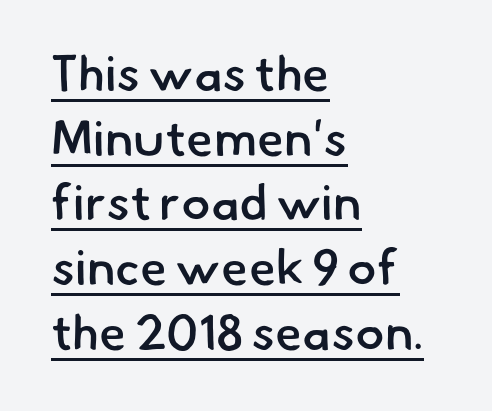
{"serif": "no", "bold": "semi", "weight": "semibold", "width": "normal", "stroke_contrast": "low", "x_height": "small", "monospaced": "no", "underline": "yes", "align": "left", "line_spacing": "normal", "line_spacing_ratio": 1.32, "letter_spacing": "normal", "letter_spacing_em": 0.0, "glyph_px": 49}
